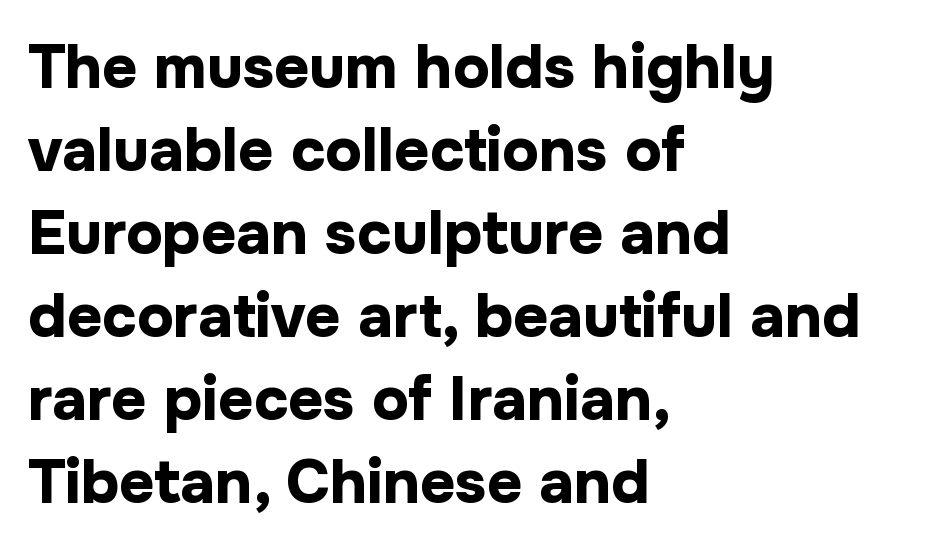
Q: Is the text bold? A: Yes.
Q: Is the text italic (slanted)? A: No, it is upright.
Q: Is the typeface a serif or a sans-serif typeface? A: Sans-serif.
Q: Is the text underlined? A: No.
Q: How is the paragraph aligned? A: Left-aligned.
Q: Is the spacing between letters normal or unusually wide? A: Normal.
Q: Is the spacing between lines tight, normal or loose? A: Normal.
Q: Width (condensed, normal, or wide)? A: Normal.
Q: Stroke contrast? A: Low.
Q: x-height? A: Medium.
Q: Monospaced? A: No.
